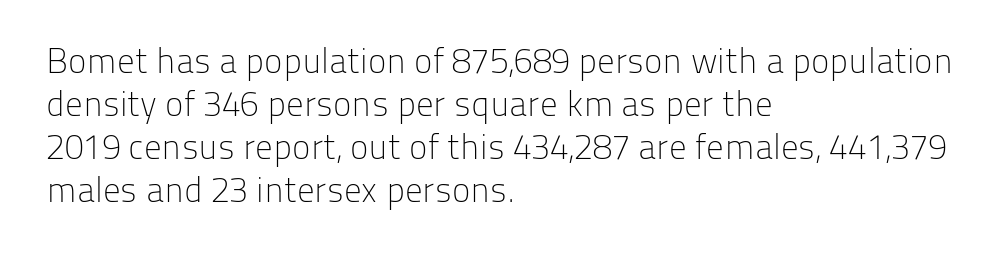
The image shows 35 px light sans-serif type, upright; set left-aligned, line spacing 1.23x, normal letter spacing, not underlined; low stroke contrast and a medium x-height.
